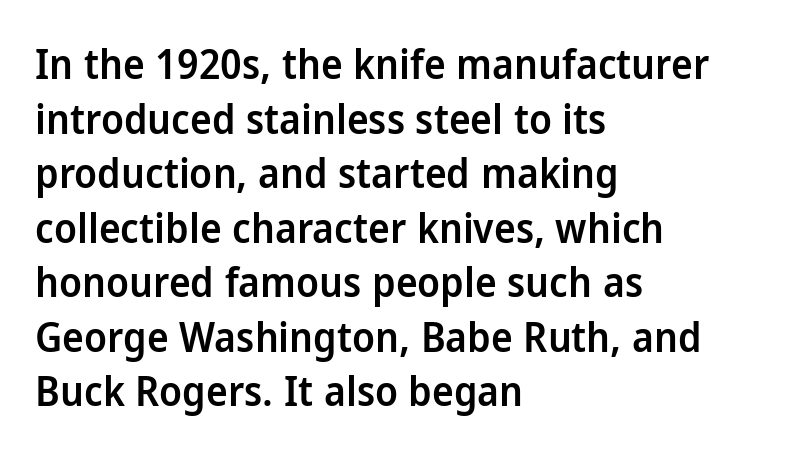
The image shows 41 px semibold sans-serif type, upright; set left-aligned, normal line spacing (1.33x), normal letter spacing, not underlined; low stroke contrast and a medium x-height.
